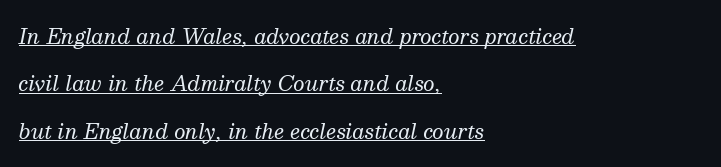
{"italic": "yes", "lean": "right", "slant_degrees": 13, "bold": "no", "underline": "yes", "align": "left", "line_spacing": "loose", "line_spacing_ratio": 2.37, "letter_spacing": "normal", "letter_spacing_em": 0.0, "glyph_px": 20}
